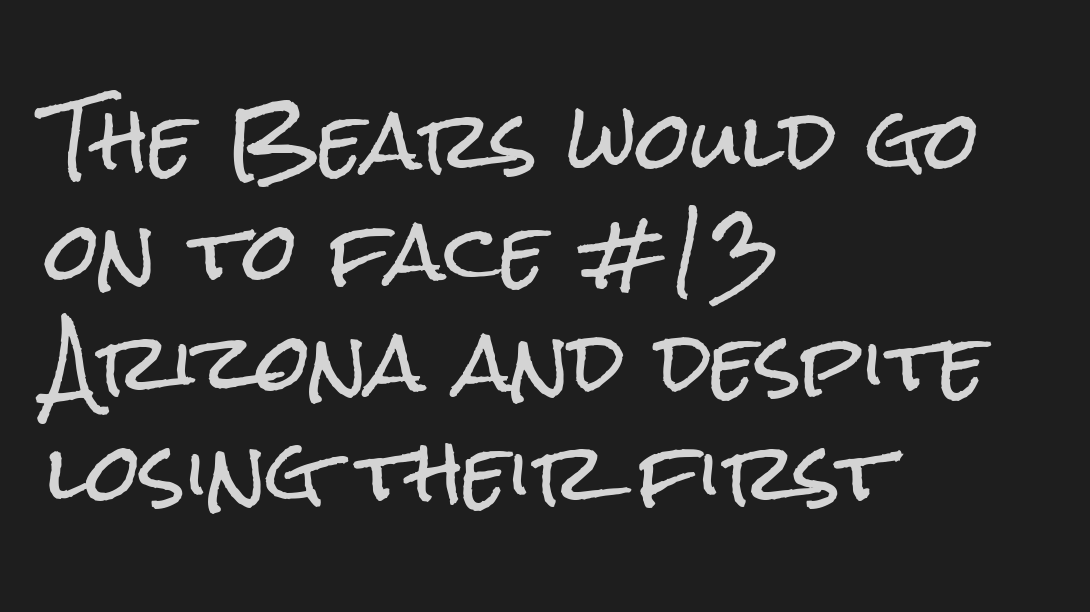
Font category for this specimen: sans-serif. In CSS terms this would be text-align: left. The letters advance in unequal steps, a hallmark of proportional type. Whoever set this chose a conventional vertical rhythm. Does extra space separate the letters? No, they use regular spacing.
